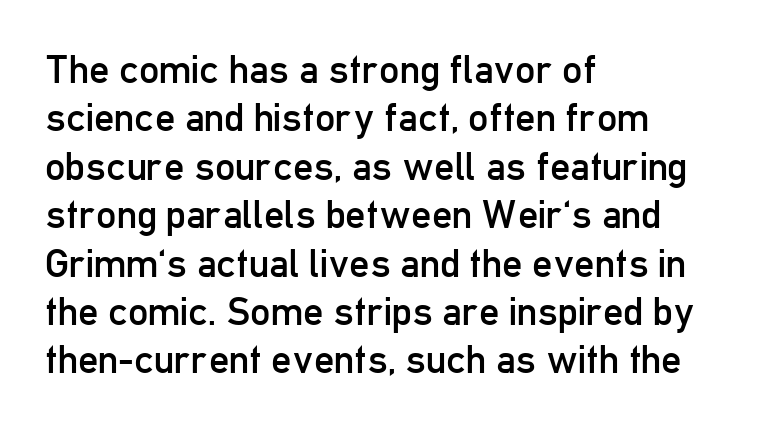
Q: Is the text bold? A: No.
Q: Is the text italic (slanted)? A: No, it is upright.
Q: Is the typeface a serif or a sans-serif typeface? A: Sans-serif.
Q: Is the text underlined? A: No.
Q: How is the paragraph aligned? A: Left-aligned.
Q: Is the spacing between letters normal or unusually wide? A: Normal.
Q: Width (condensed, normal, or wide)? A: Condensed.
Q: Stroke contrast? A: Low.
Q: x-height? A: Medium.
Q: Monospaced? A: No.
